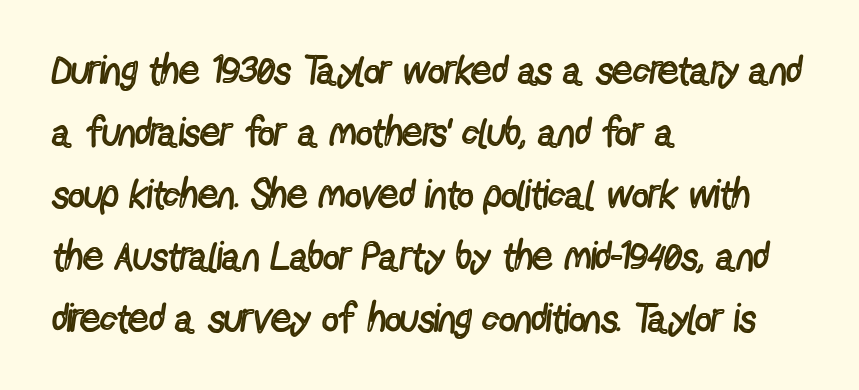
The image shows 40 px regular-weight, condensed sans-serif type; set left-aligned, normal line spacing (1.55x), normal letter spacing, not underlined; a medium x-height.
